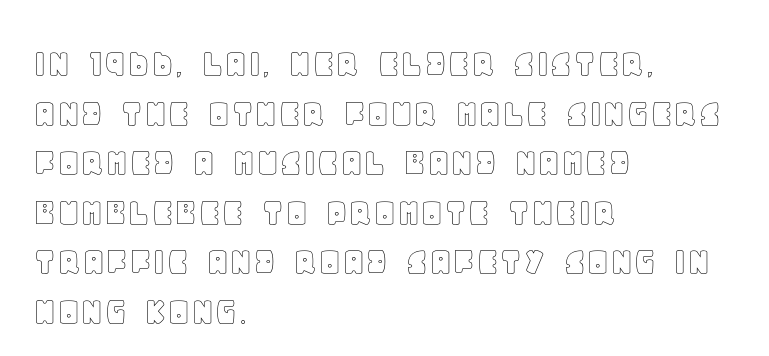
The image shows 41 px text type, upright; set left-aligned, line spacing 1.21x, normal letter spacing, not underlined; a large x-height.
